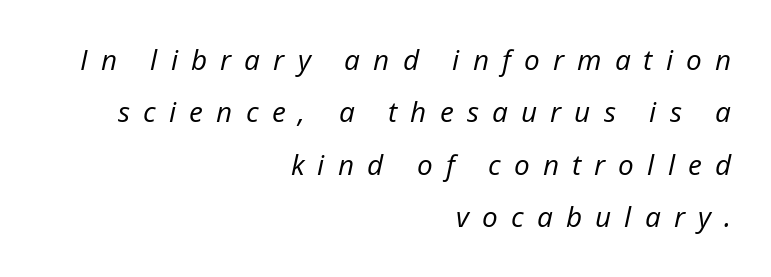
{"italic": "yes", "lean": "right", "slant_degrees": 12, "bold": "no", "weight": "regular", "width": "normal", "stroke_contrast": "low", "x_height": "medium", "monospaced": "no", "underline": "no", "align": "right", "line_spacing_ratio": 1.87, "letter_spacing": "wide", "letter_spacing_em": 0.47, "glyph_px": 28}
